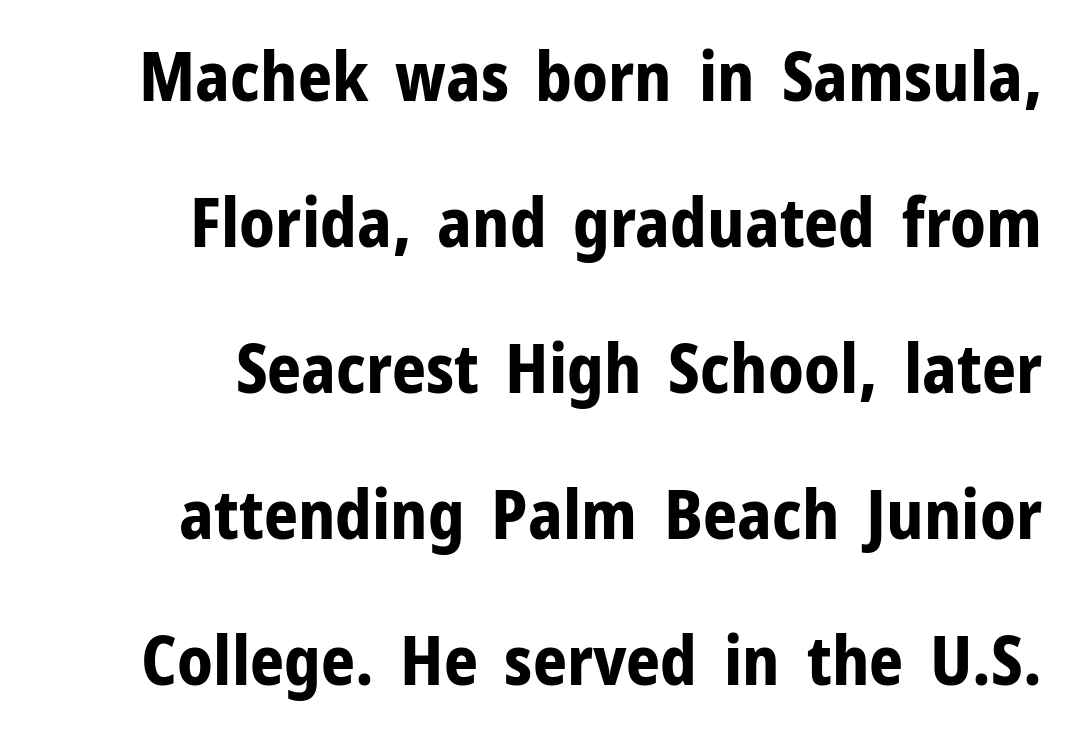
Serif or sans? Sans — the stroke terminals are bare. The face used here is rendered with its standard letterfit. Do the characters align in a grid? No, the font is proportional. This sample trades compactness for vertical openness between lines. Unlike italic type, these characters show no tilt at all.
